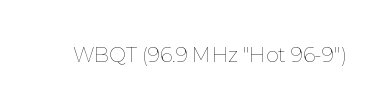
The image shows 20 px text type, upright; set normal letter spacing, not underlined.
